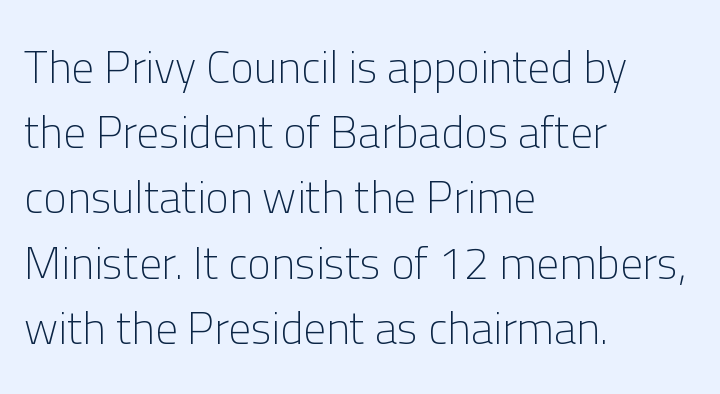
Q: Is the text bold? A: No.
Q: Is the text italic (slanted)? A: No, it is upright.
Q: Is the typeface a serif or a sans-serif typeface? A: Sans-serif.
Q: Is the text underlined? A: No.
Q: How is the paragraph aligned? A: Left-aligned.
Q: Is the spacing between letters normal or unusually wide? A: Normal.
Q: Is the spacing between lines tight, normal or loose? A: Normal.
Q: Width (condensed, normal, or wide)? A: Normal.
Q: Stroke contrast? A: Low.
Q: x-height? A: Medium.
Q: Monospaced? A: No.
